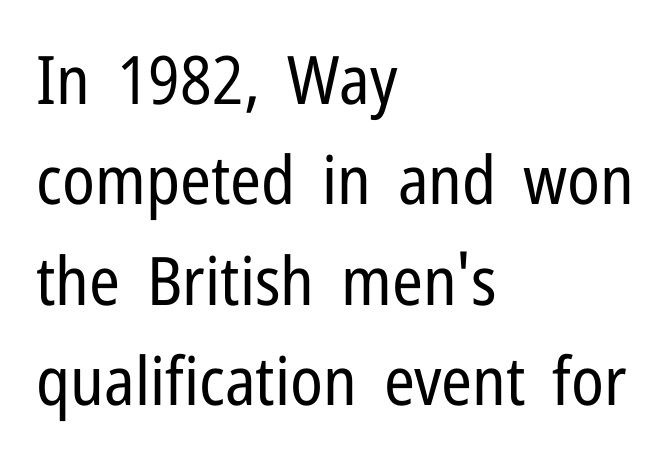
The image shows 67 px regular-weight, condensed sans-serif type, upright; set left-aligned, normal line spacing (1.5x), normal letter spacing, not underlined; low stroke contrast and a medium x-height.
